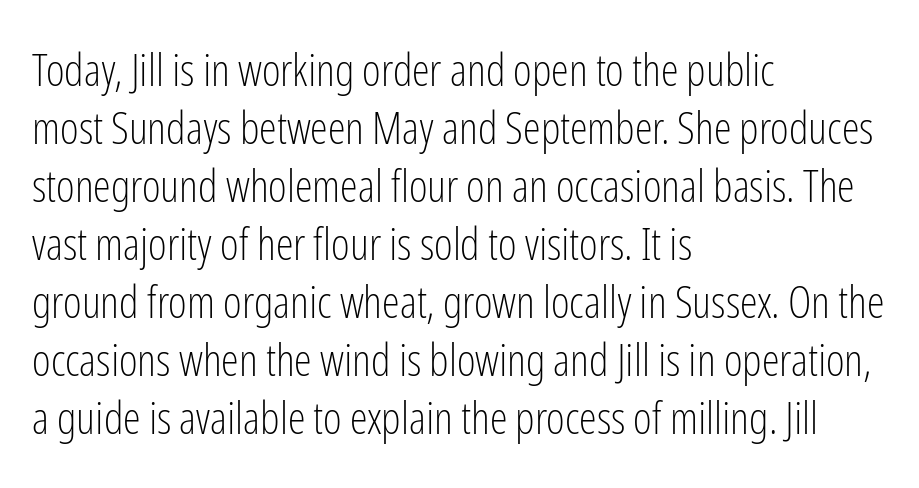
Q: Is the text bold? A: No.
Q: Is the text italic (slanted)? A: No, it is upright.
Q: Is the typeface a serif or a sans-serif typeface? A: Sans-serif.
Q: Is the text underlined? A: No.
Q: How is the paragraph aligned? A: Left-aligned.
Q: Is the spacing between letters normal or unusually wide? A: Normal.
Q: Is the spacing between lines tight, normal or loose? A: Normal.
Q: Width (condensed, normal, or wide)? A: Condensed.
Q: Stroke contrast? A: Low.
Q: x-height? A: Medium.
Q: Monospaced? A: No.
